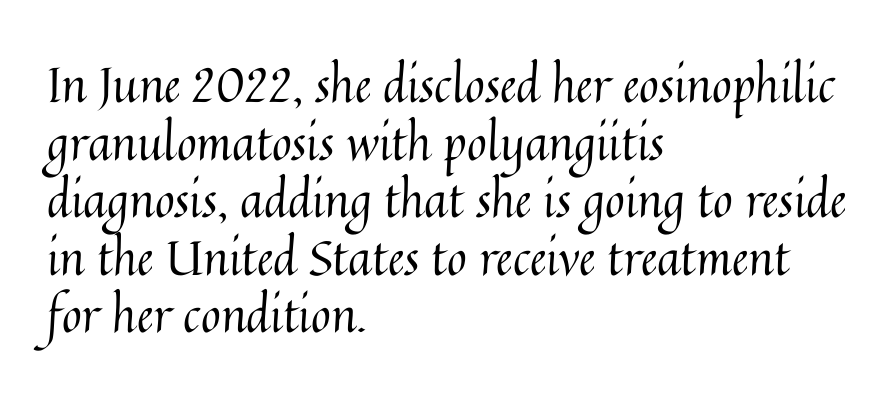
{"bold": "no", "weight": "regular", "width": "normal", "stroke_contrast": "medium", "x_height": "medium", "monospaced": "no", "underline": "no", "align": "left", "line_spacing_ratio": 1.2, "letter_spacing": "normal", "letter_spacing_em": 0.0, "glyph_px": 48}
